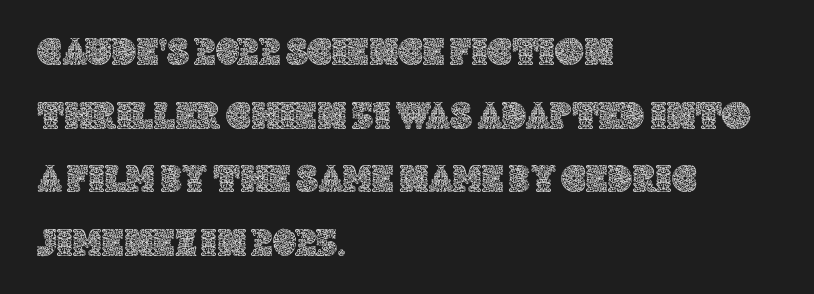
The image shows 40 px text type, upright; set left-aligned, normal line spacing (1.59x), normal letter spacing, not underlined; a large x-height.
